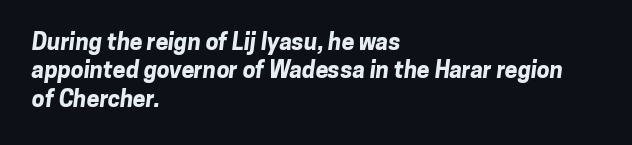
{"bold": "yes", "underline": "no", "align": "left", "line_spacing_ratio": 1.23, "letter_spacing": "normal", "letter_spacing_em": 0.0, "glyph_px": 23}
